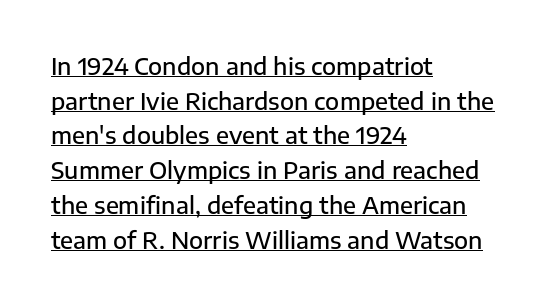
Upright lettering throughout. You could call the tracking neutral — neither tight nor loose. Every letter is mildly thick-stroked: semibold rather than bold. Quick note: interline space is typical. Teacher's note: observe the even left margin — that is flush-left alignment. What decoration does the sample have? An underline.
